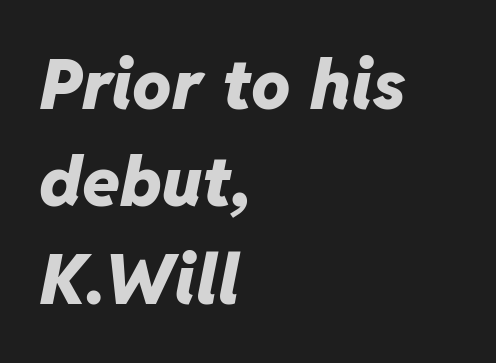
Q: Is the text bold? A: Yes.
Q: Is the text italic (slanted)? A: Yes, it leans right by about 11 degrees.
Q: Is the text underlined? A: No.
Q: How is the paragraph aligned? A: Left-aligned.
Q: Is the spacing between letters normal or unusually wide? A: Normal.
Q: Is the spacing between lines tight, normal or loose? A: Normal.
Q: Width (condensed, normal, or wide)? A: Normal.
Q: Stroke contrast? A: Low.
Q: x-height? A: Medium.
Q: Monospaced? A: No.
